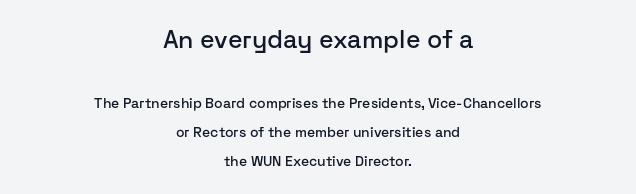
{"italic": "no", "underline": "no", "align": "center", "line_spacing": "loose", "line_spacing_ratio": 2.05, "letter_spacing": "normal", "letter_spacing_em": 0.0, "larger_block": "first", "size_ratio": 1.79, "glyph_px": 25}
